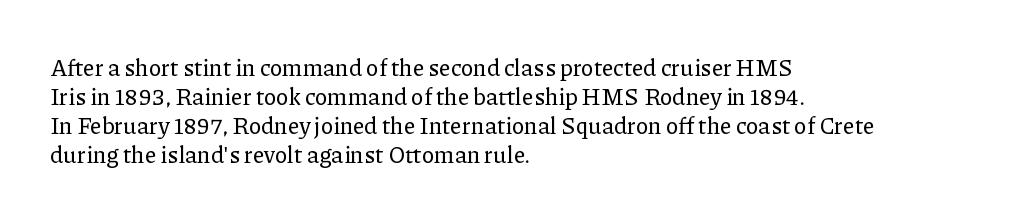
Posture: straight, roman, zero tilt. The passage shown is not underscored anywhere. The rendering anchors every line to the left-hand side. The gaps between neighbouring characters are ordinary and unremarkable.
